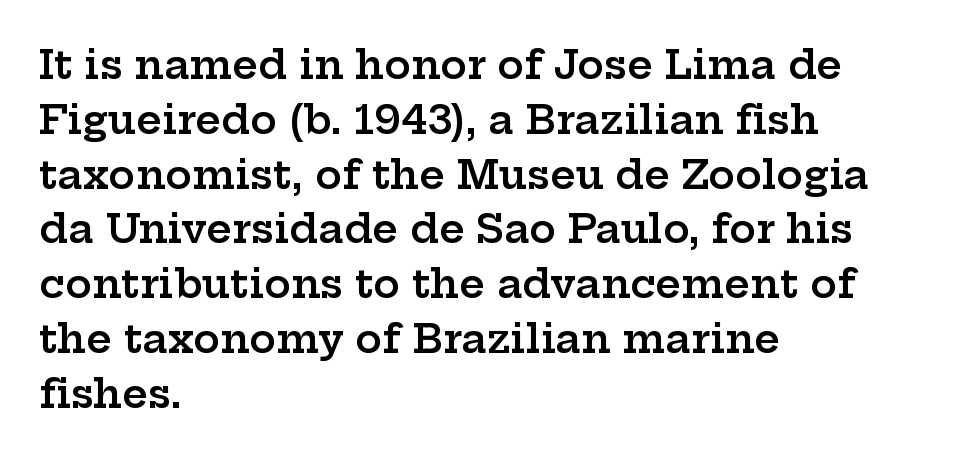
Q: Is the text bold? A: Semi-bold.
Q: Is the text italic (slanted)? A: No, it is upright.
Q: Is the typeface a serif or a sans-serif typeface? A: Serif.
Q: Is the text underlined? A: No.
Q: How is the paragraph aligned? A: Left-aligned.
Q: Is the spacing between letters normal or unusually wide? A: Normal.
Q: Is the spacing between lines tight, normal or loose? A: Normal.
Q: Width (condensed, normal, or wide)? A: Wide.
Q: Stroke contrast? A: Low.
Q: x-height? A: Medium.
Q: Monospaced? A: No.
